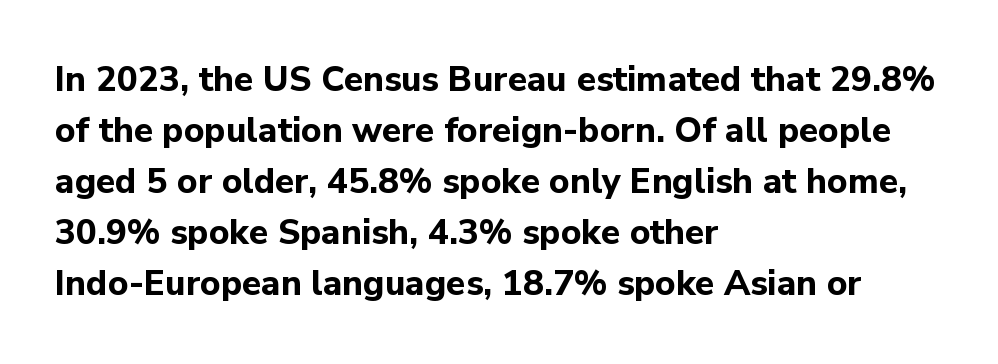
Q: Is the text bold? A: Yes.
Q: Is the text italic (slanted)? A: No, it is upright.
Q: Is the typeface a serif or a sans-serif typeface? A: Sans-serif.
Q: Is the text underlined? A: No.
Q: How is the paragraph aligned? A: Left-aligned.
Q: Is the spacing between letters normal or unusually wide? A: Normal.
Q: Is the spacing between lines tight, normal or loose? A: Normal.
Q: Width (condensed, normal, or wide)? A: Normal.
Q: Stroke contrast? A: Low.
Q: x-height? A: Medium.
Q: Monospaced? A: No.
